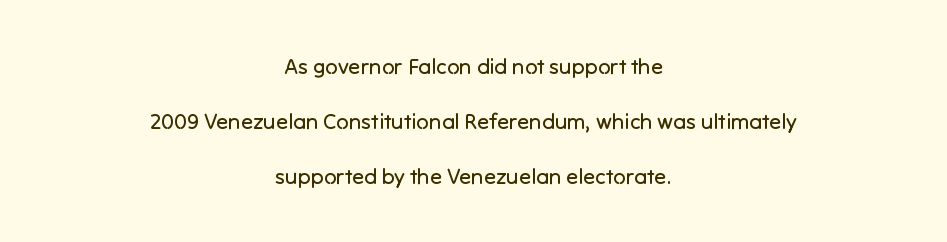
The image shows 22 px text type, upright; set centered, loose line spacing (2.49x), normal letter spacing, not underlined.
